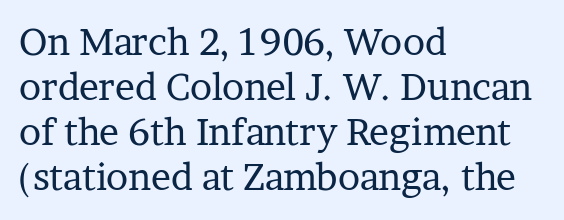
{"serif": "yes", "italic": "no", "bold": "no", "weight": "regular", "width": "normal", "stroke_contrast": "low", "x_height": "medium", "monospaced": "no", "underline": "no", "align": "left", "line_spacing_ratio": 1.22, "letter_spacing": "normal", "letter_spacing_em": 0.0, "glyph_px": 37}
